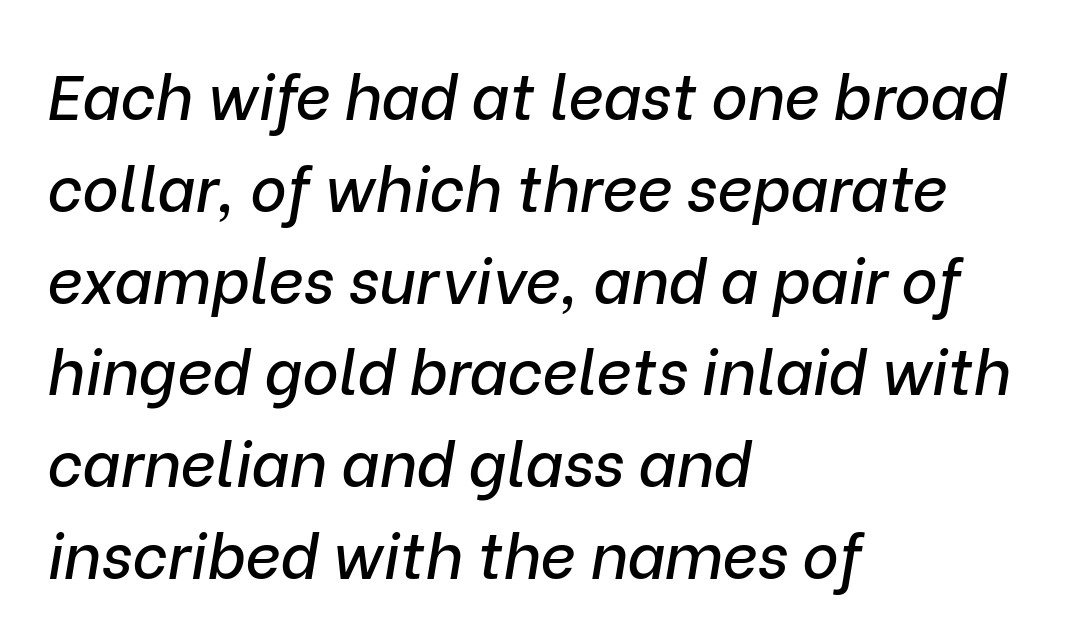
{"italic": "yes", "lean": "right", "slant_degrees": 9, "width": "normal", "stroke_contrast": "low", "x_height": "medium", "monospaced": "no", "underline": "no", "align": "left", "line_spacing": "normal", "line_spacing_ratio": 1.48, "letter_spacing": "normal", "letter_spacing_em": 0.0, "glyph_px": 62}
